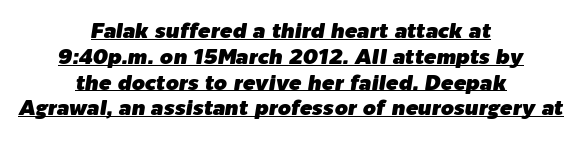
The image shows 21 px text type, italic (leaning right); set centered, line spacing 1.23x, normal letter spacing, underlined.
